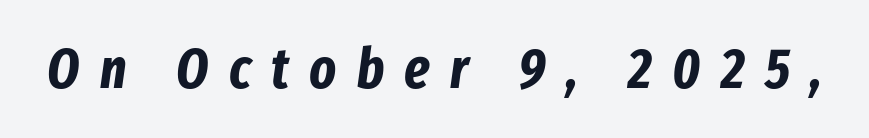
The image shows 56 px bold, condensed type, italic (leaning right); set unusually wide letter spacing (+0.36 em), not underlined; low stroke contrast and a medium x-height.
